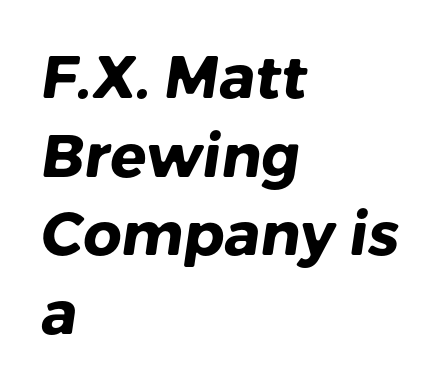
Interline gaps are of average width in this sample. The paragraph shown leans on its left margin. Are there feet on the stems? There aren't — it's a sans. The face used here is proportionally spaced, like ordinary book or web type. Any mark beneath the type? The region is blank. Stroke thickness is high; the sample reads as a true bold.
